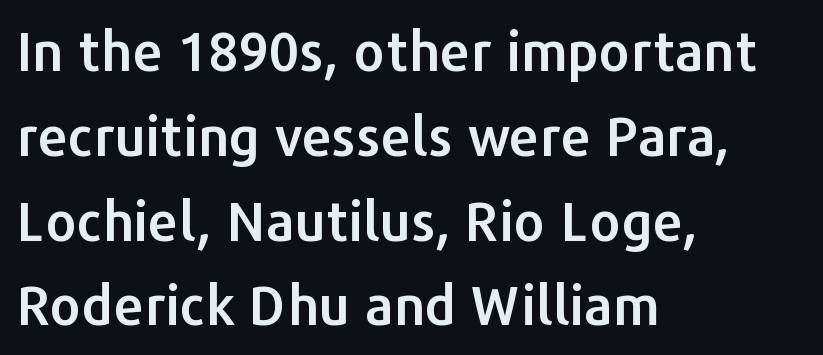
Notice how the passage keeps a crisp vertical edge on the left only. The type sits square on the baseline with zero lean. A bare baseline throughout the passage. Are there feet on the stems? There aren't — it's a sans.
